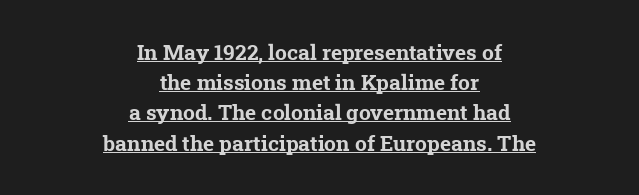
{"bold": "yes", "underline": "yes", "align": "center", "line_spacing": "normal", "line_spacing_ratio": 1.44, "letter_spacing": "normal", "letter_spacing_em": 0.0, "glyph_px": 21}
